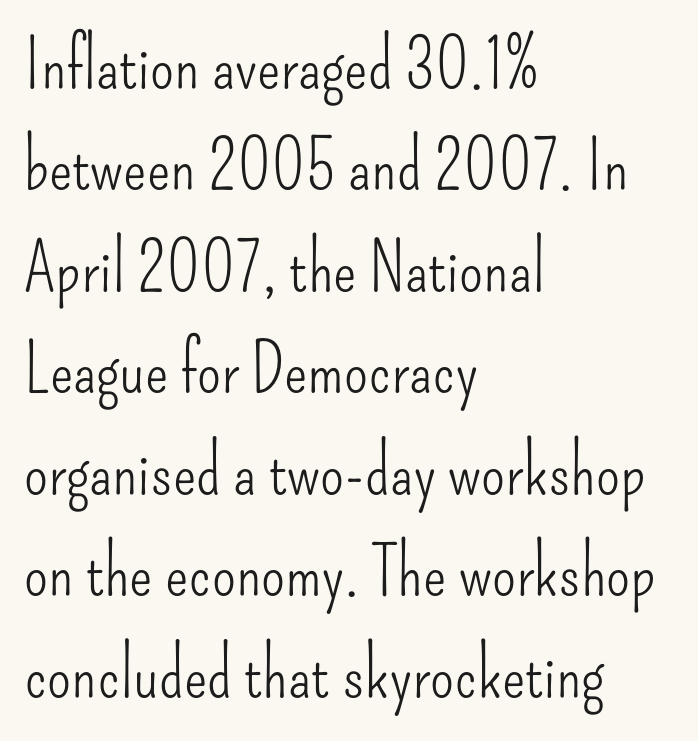
The image shows 69 px light, condensed sans-serif type, upright; set left-aligned, normal line spacing (1.47x), normal letter spacing, not underlined; low stroke contrast and a small x-height.
